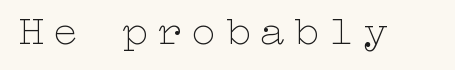
{"italic": "no", "bold": "no", "weight": "thin", "width": "wide", "stroke_contrast": "low", "x_height": "medium", "underline": "no", "letter_spacing": "wide", "letter_spacing_em": 0.22, "glyph_px": 42}
